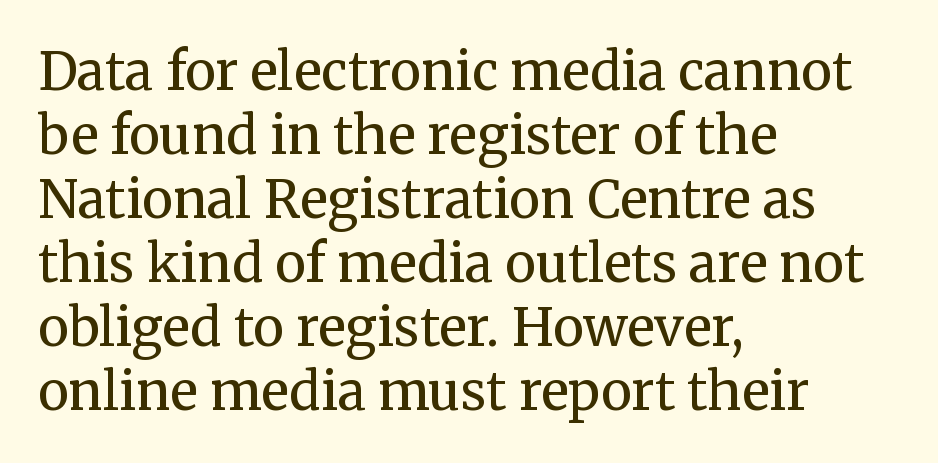
Line beginnings align vertically; line endings do not. Glyph-to-glyph distance matches everyday printed text. The gap between lines stays unmarked. Do the characters align in a grid? No, the font is proportional. This sample uses an upright cut, with every glyph sitting square on the baseline.
